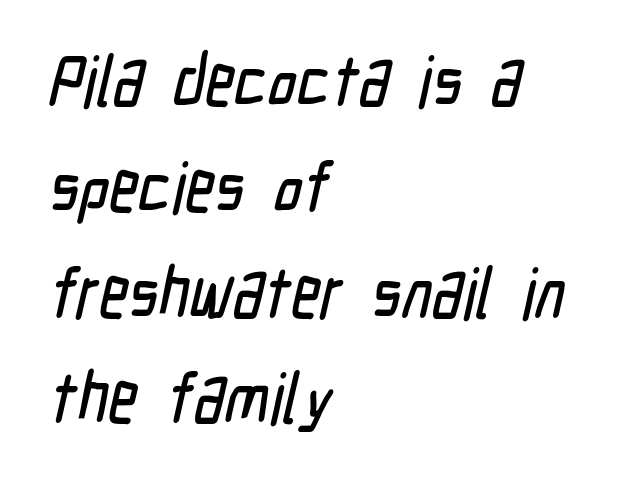
The image shows 71 px condensed sans-serif type; set left-aligned, normal line spacing (1.49x), normal letter spacing, not underlined; low stroke contrast and a medium x-height.
